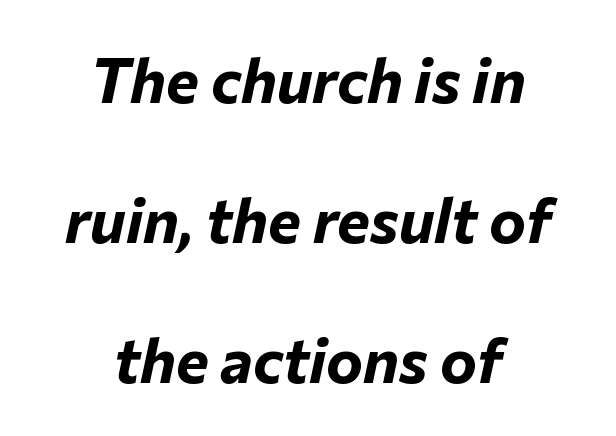
This sample is center-justified, so both line endings float freely. The letters are bold, with thick, heavy strokes. Note the varied advance widths — an 'i' is clearly narrower than an 'm'. The gap between lines stays unmarked.
